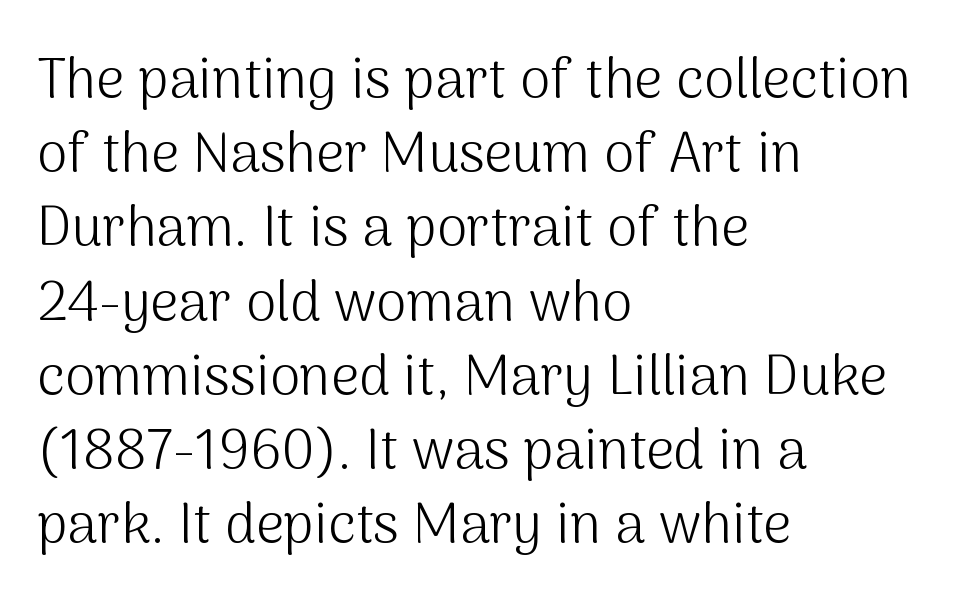
The image shows 55 px light sans-serif type, upright; set left-aligned, normal line spacing (1.35x), normal letter spacing, not underlined; medium stroke contrast and a medium x-height.
